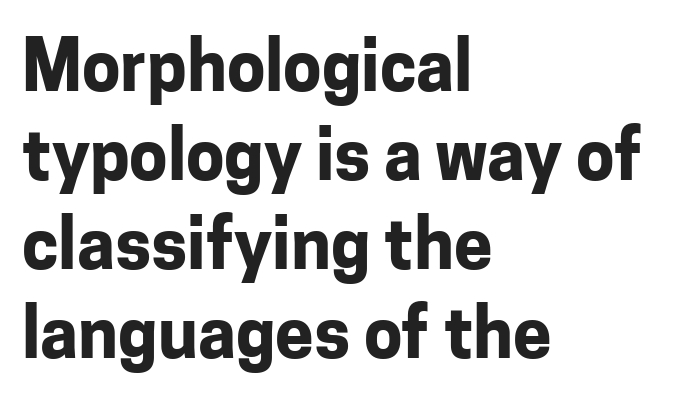
How heavy is the stroke? Heavy — this is a bold. The face used here is proportionally spaced, like ordinary book or web type. This is sans-serif lettering, the kind often seen on screens and signage. There is no visible air inserted between adjacent glyphs.
